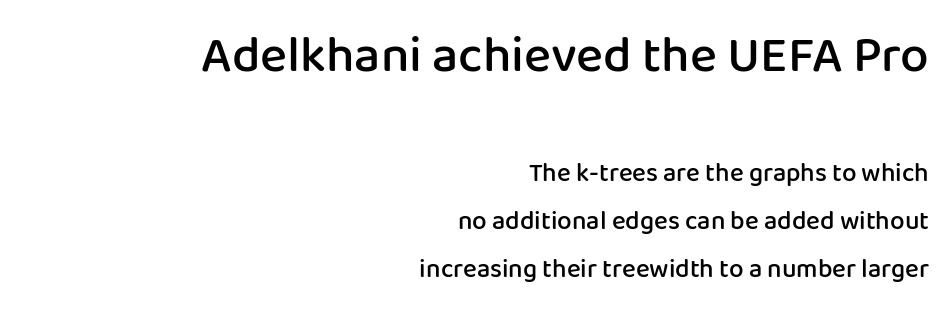
Casual observation: everything's shoved over to the right. Plain, unruled lines of type. I'd call this a sans setting — the letters go barefoot. Style check: upright.
